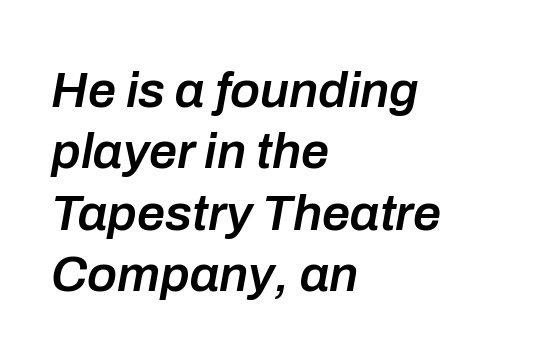
Q: Is the text bold? A: Semi-bold.
Q: Is the text italic (slanted)? A: Yes, it leans right by about 10 degrees.
Q: Is the text underlined? A: No.
Q: How is the paragraph aligned? A: Left-aligned.
Q: Is the spacing between letters normal or unusually wide? A: Normal.
Q: Width (condensed, normal, or wide)? A: Normal.
Q: Stroke contrast? A: Low.
Q: x-height? A: Medium.
Q: Monospaced? A: No.
